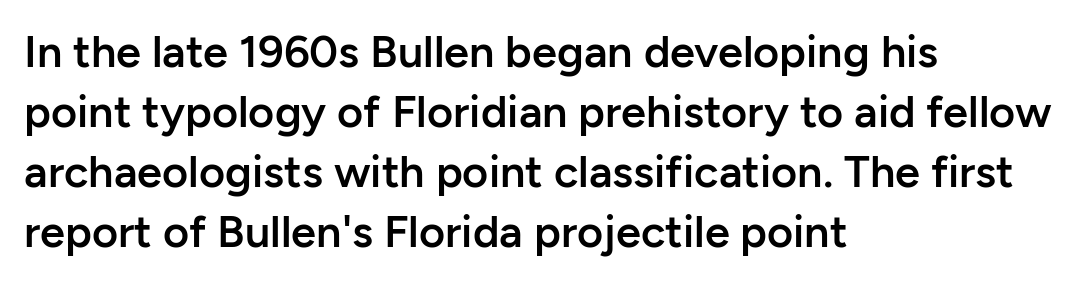
{"serif": "no", "italic": "no", "bold": "semi", "weight": "semibold", "width": "normal", "stroke_contrast": "low", "x_height": "medium", "monospaced": "no", "underline": "no", "align": "left", "line_spacing": "normal", "line_spacing_ratio": 1.33, "letter_spacing": "normal", "letter_spacing_em": 0.0, "glyph_px": 45}
